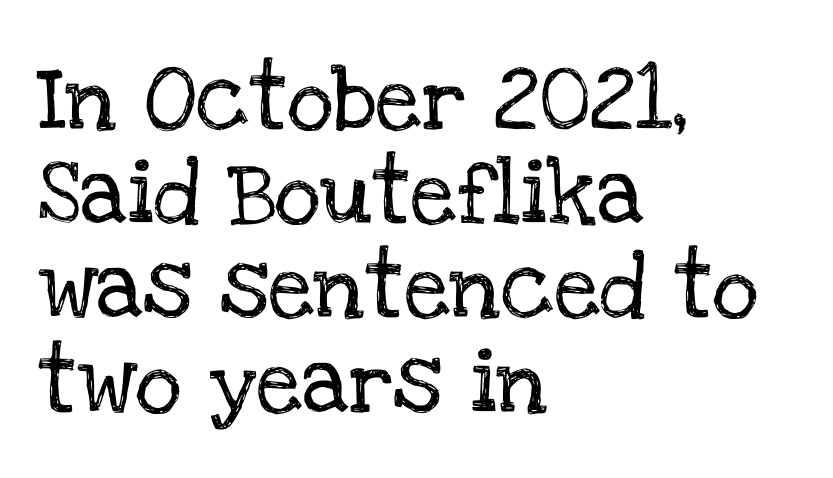
Q: Is the text italic (slanted)? A: No, it is upright.
Q: Is the typeface a serif or a sans-serif typeface? A: Serif.
Q: Is the text underlined? A: No.
Q: How is the paragraph aligned? A: Left-aligned.
Q: Is the spacing between letters normal or unusually wide? A: Normal.
Q: Is the spacing between lines tight, normal or loose? A: Normal.
Q: Width (condensed, normal, or wide)? A: Normal.
Q: Stroke contrast? A: Low.
Q: x-height? A: Large.
Q: Monospaced? A: No.
